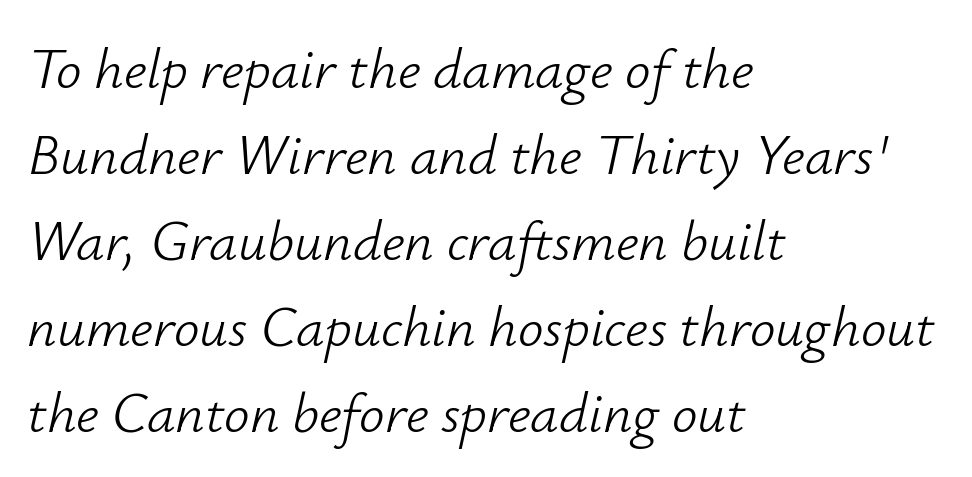
{"italic": "yes", "lean": "right", "slant_degrees": 12, "bold": "no", "weight": "light", "width": "normal", "stroke_contrast": "low", "x_height": "small", "monospaced": "no", "underline": "no", "align": "left", "line_spacing": "normal", "line_spacing_ratio": 1.51, "letter_spacing": "normal", "letter_spacing_em": 0.0, "glyph_px": 57}
